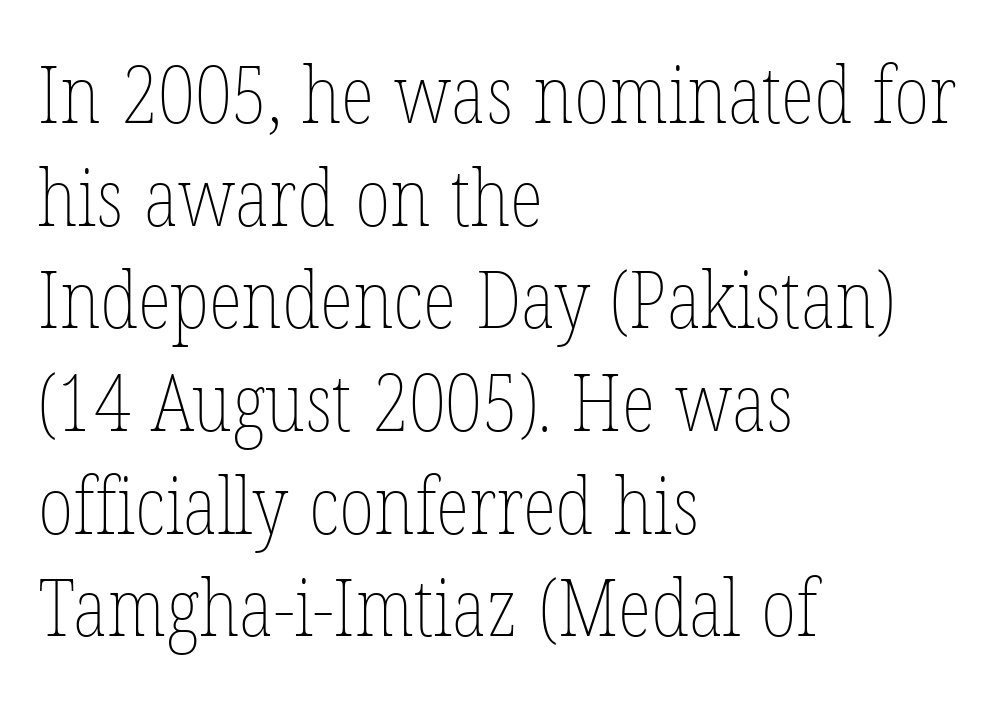
The font is comparable to plain body text, perhaps lighter. Leading matches the norm, producing a regular column. Varying glyph widths throughout — classic text-font behaviour. You can tell it's not italic because the verticals are truly vertical. The glyphs are unaccompanied by any horizontal stroke below them. This rendering uses left alignment, leaving the right contour irregular.
